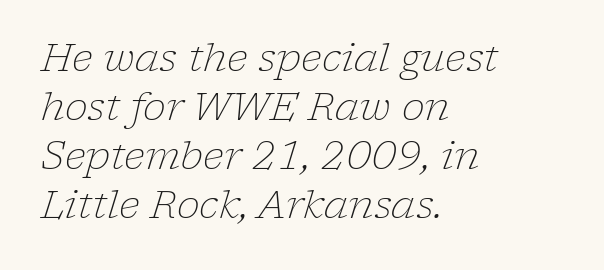
{"serif": "yes", "italic": "yes", "lean": "right", "slant_degrees": 17, "bold": "no", "weight": "light", "width": "normal", "stroke_contrast": "low", "x_height": "medium", "monospaced": "no", "underline": "no", "align": "left", "line_spacing": "normal", "line_spacing_ratio": 1.26, "letter_spacing": "normal", "letter_spacing_em": 0.0, "glyph_px": 39}
